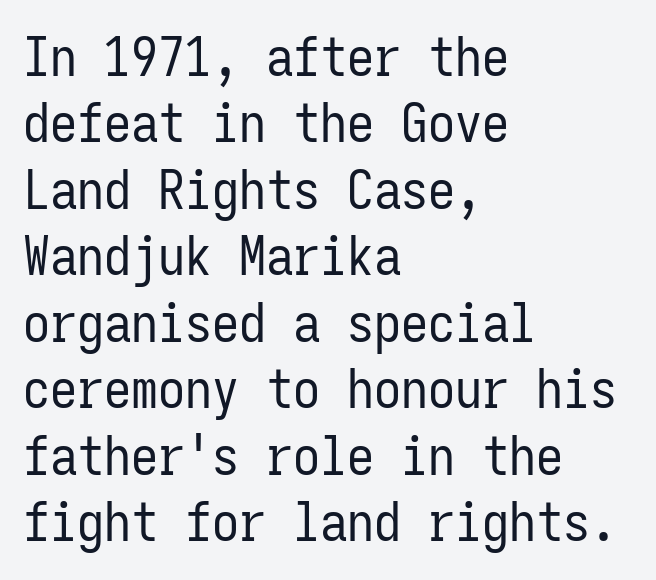
Here the glyphs are tracked normally, forming tight word shapes. This sample is left-justified, so line endings fall wherever the words run out. Rule under the text: the space is simply empty. The font family rendered here belongs to the sans-serif group. Is this a fixed-width face? Yes — each glyph sits in an identical cell.
